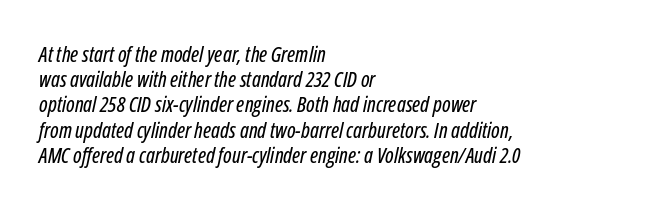
Q: Is the text italic (slanted)? A: Yes, it leans right by about 12 degrees.
Q: Is the text underlined? A: No.
Q: How is the paragraph aligned? A: Left-aligned.
Q: Is the spacing between letters normal or unusually wide? A: Normal.
